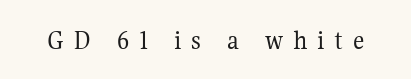
The image shows 28 px regular-weight serif type, upright; set unusually wide letter spacing (+0.35 em), not underlined; medium stroke contrast and a medium x-height.
